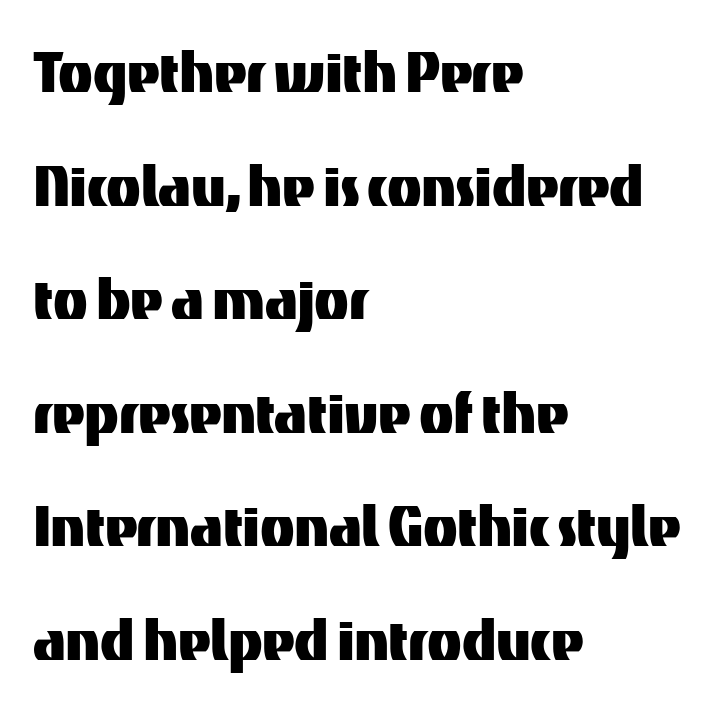
Q: Is the text italic (slanted)? A: No, it is upright.
Q: Is the typeface a serif or a sans-serif typeface? A: Sans-serif.
Q: Is the text underlined? A: No.
Q: How is the paragraph aligned? A: Left-aligned.
Q: Is the spacing between letters normal or unusually wide? A: Normal.
Q: Is the spacing between lines tight, normal or loose? A: Normal.
Q: Width (condensed, normal, or wide)? A: Normal.
Q: Stroke contrast? A: Medium.
Q: x-height? A: Medium.
Q: Monospaced? A: No.
